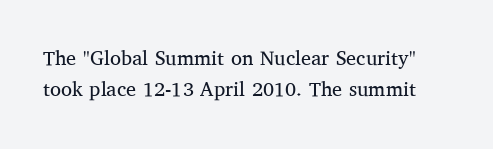
{"italic": "no", "bold": "no", "underline": "no", "line_spacing": "normal", "line_spacing_ratio": 1.57, "letter_spacing": "normal", "letter_spacing_em": 0.0, "glyph_px": 20}
